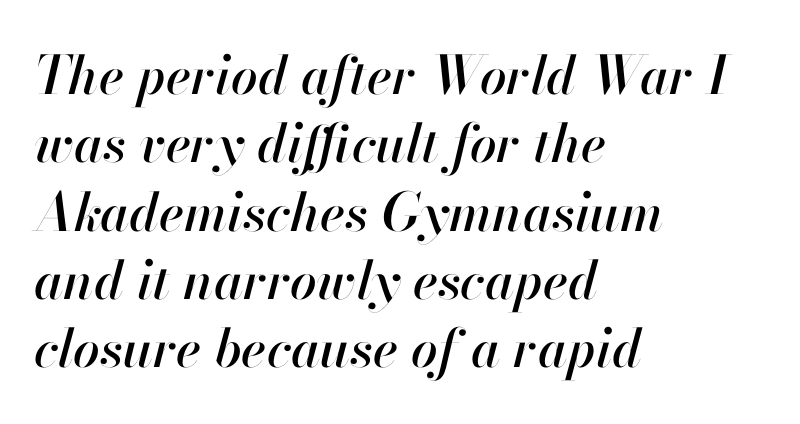
Q: Is the text italic (slanted)? A: Yes, it leans right by about 13 degrees.
Q: Is the text underlined? A: No.
Q: How is the paragraph aligned? A: Left-aligned.
Q: Is the spacing between letters normal or unusually wide? A: Normal.
Q: Is the spacing between lines tight, normal or loose? A: Normal.
Q: Width (condensed, normal, or wide)? A: Normal.
Q: Stroke contrast? A: High.
Q: x-height? A: Small.
Q: Monospaced? A: No.
